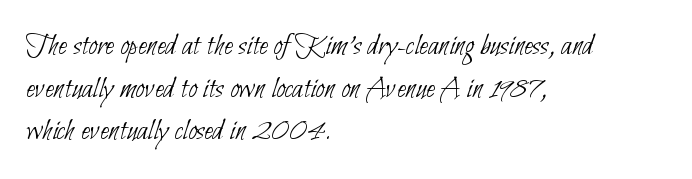
Descenders hang freely into open space. What kind of face is this? One without serifs — a sans. Proportional: the letters do not fall into vertical columns. These lines keep a tight, regular rhythm from letter to letter. This block has exactly the height ordinary leading produces.
